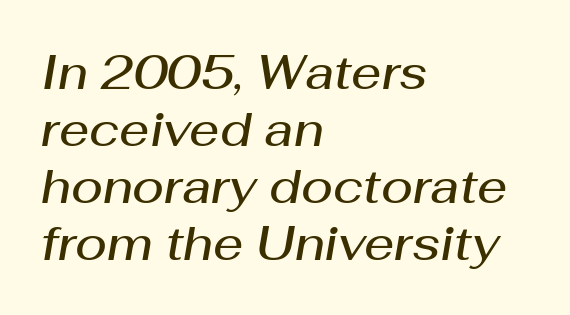
Q: Is the text bold? A: Semi-bold.
Q: Is the text italic (slanted)? A: Yes, it leans right by about 10 degrees.
Q: Is the text underlined? A: No.
Q: How is the paragraph aligned? A: Left-aligned.
Q: Is the spacing between letters normal or unusually wide? A: Normal.
Q: Width (condensed, normal, or wide)? A: Normal.
Q: Stroke contrast? A: Medium.
Q: x-height? A: Medium.
Q: Monospaced? A: No.
